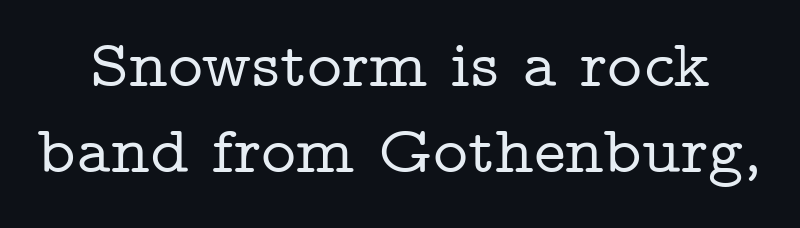
The image shows 67 px wide serif type, upright; set normal line spacing (1.28x), normal letter spacing, not underlined; low stroke contrast and a medium x-height.
